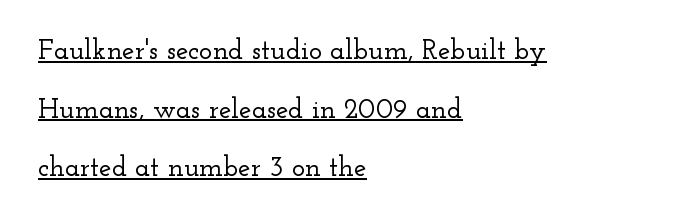
{"serif": "yes", "italic": "no", "width": "wide", "stroke_contrast": "low", "x_height": "small", "monospaced": "no", "underline": "yes", "align": "left", "line_spacing": "loose", "line_spacing_ratio": 2.09, "letter_spacing": "normal", "letter_spacing_em": 0.0, "glyph_px": 28}
